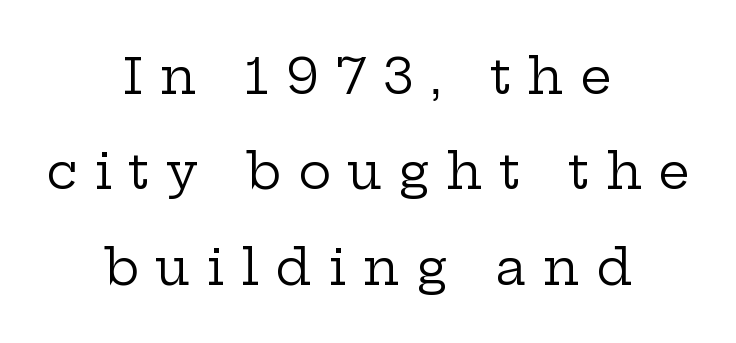
The image shows 50 px regular-weight, wide serif type, upright; set centered, loose line spacing (1.91x), unusually wide letter spacing (+0.33 em), not underlined; low stroke contrast and a medium x-height.
